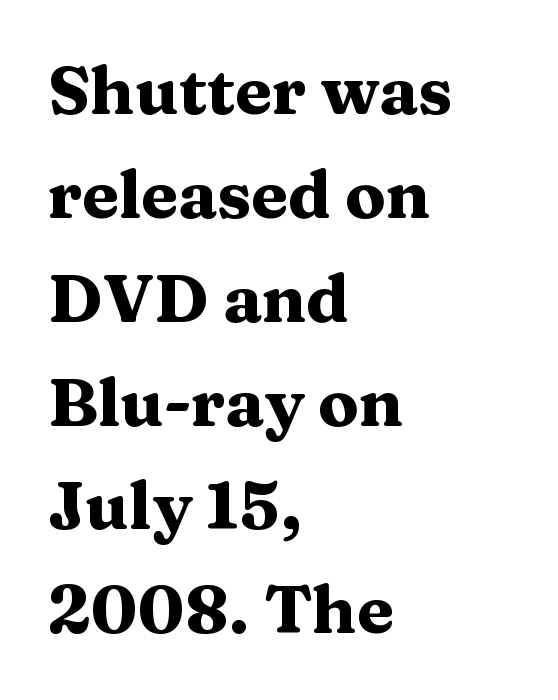
The image shows 67 px heavy, wide serif type, upright; set left-aligned, normal line spacing (1.55x), normal letter spacing, not underlined; medium stroke contrast and a medium x-height.
